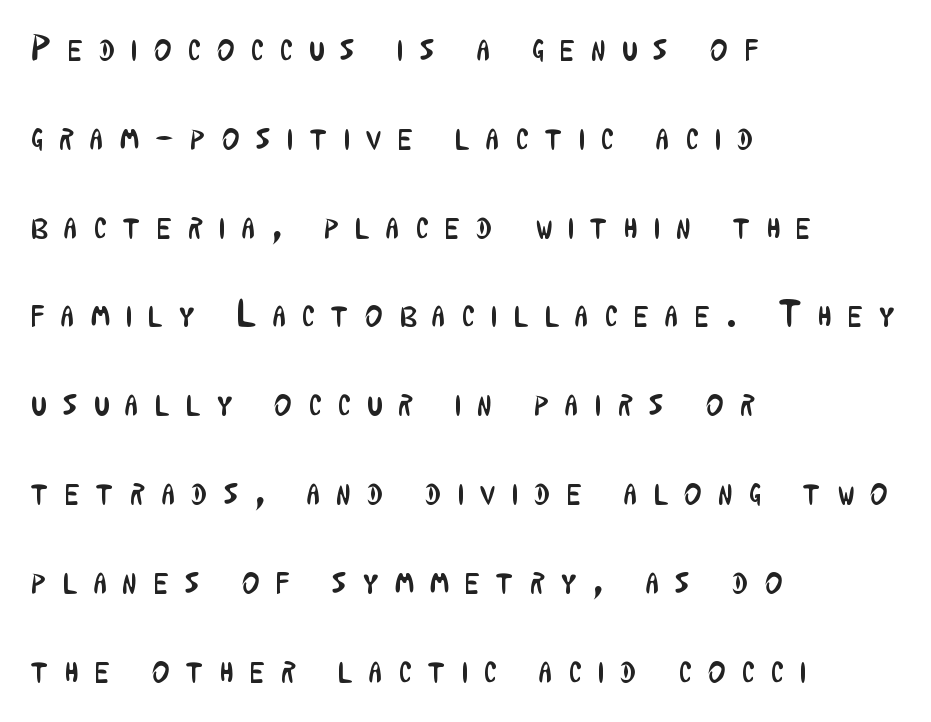
The image shows 37 px regular-weight, condensed sans-serif type, upright; set left-aligned, loose line spacing (2.4x), unusually wide letter spacing (+0.45 em), not underlined; low stroke contrast and a medium x-height.
